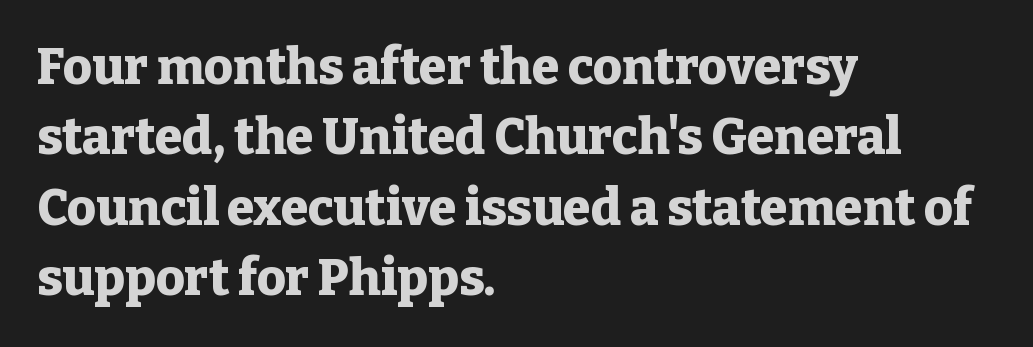
The image shows 50 px heavy serif type, upright; set left-aligned, normal line spacing (1.41x), normal letter spacing, not underlined; low stroke contrast and a medium x-height.
